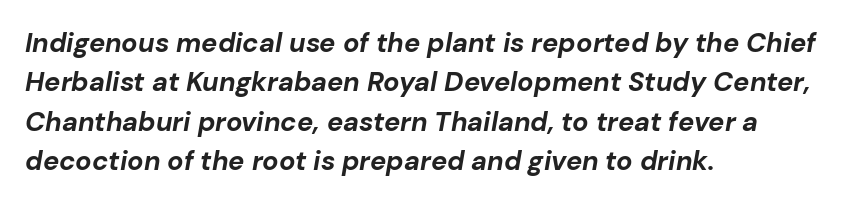
The zone under the glyphs is completely vacant. The vertical gap from one line to the next is medium. Tall strokes in this sample are angled rather than plumb. I'd describe the lettering as bold — thick and assertive.
